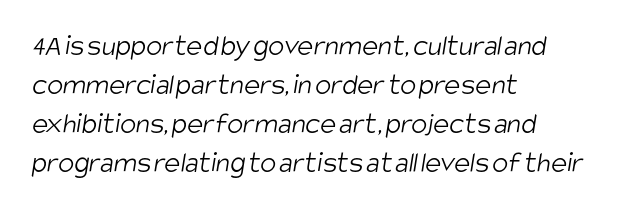
The image shows 30 px light, condensed sans-serif type; set left-aligned, normal line spacing (1.3x), normal letter spacing, not underlined; low stroke contrast and a large x-height.
